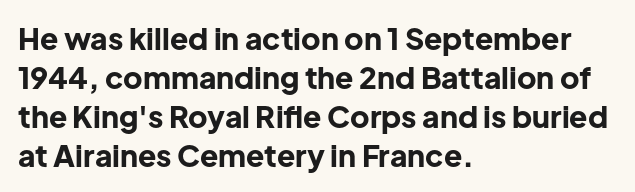
Heavy, bold letterforms. If you drew a ruler down the left edge, every line would touch it. Short note: letters normally spaced. Unlike italic type, these characters show no tilt at all. The letters advance in unequal steps, a hallmark of proportional type. The lines sit at an ordinary, default distance from one another.
